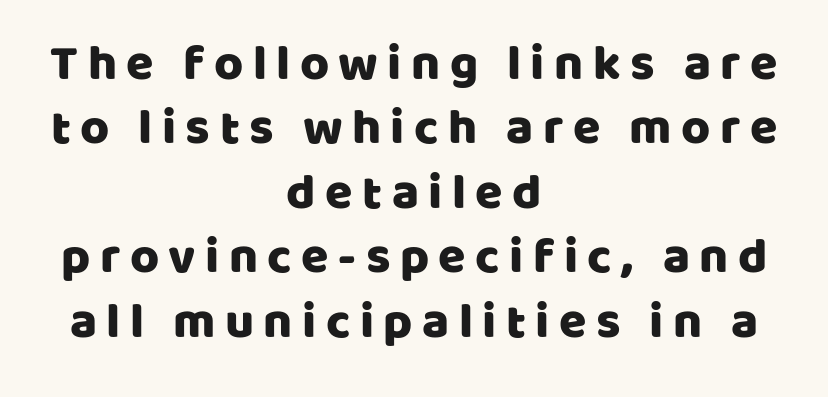
{"serif": "no", "italic": "no", "width": "normal", "stroke_contrast": "low", "x_height": "large", "monospaced": "no", "underline": "no", "align": "center", "line_spacing": "normal", "line_spacing_ratio": 1.29, "glyph_px": 50}
